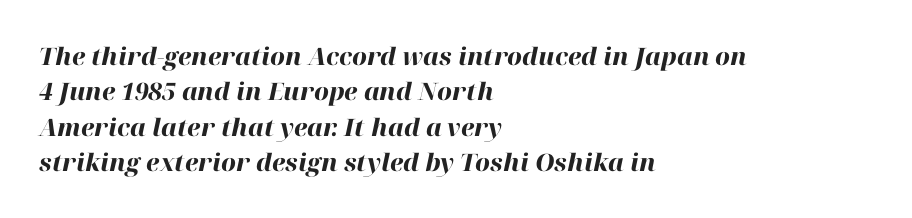
The image shows 24 px bold type, italic (leaning right); set left-aligned, normal line spacing (1.47x), normal letter spacing, not underlined.
